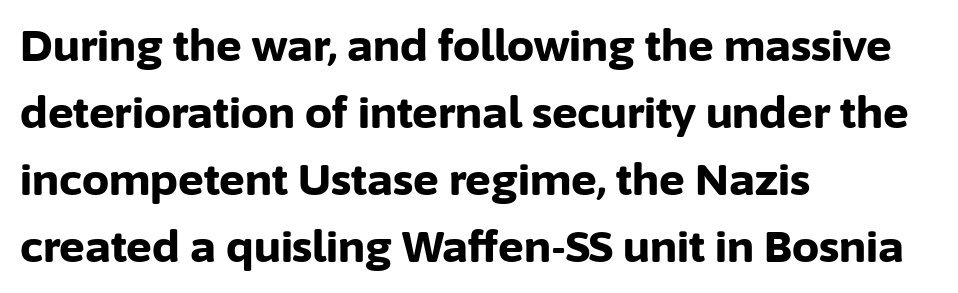
The image shows 43 px bold sans-serif type, upright; set left-aligned, normal line spacing (1.56x), normal letter spacing, not underlined; low stroke contrast and a medium x-height.
